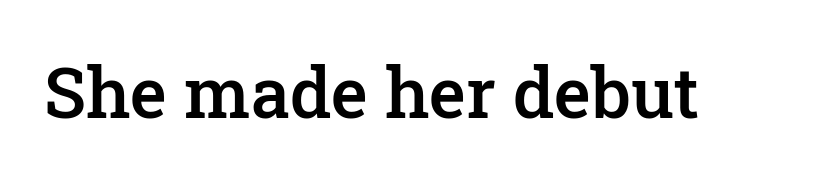
The image shows 70 px semibold serif type, upright; set normal letter spacing, not underlined; low stroke contrast and a medium x-height.
